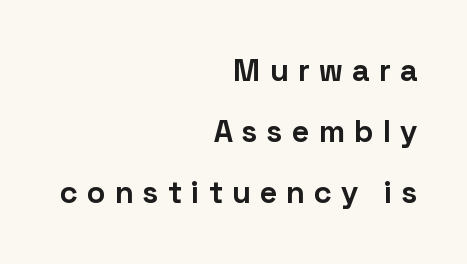
Someone cranked the tracking dial way up on this one. On the weight axis this lands at bold, roughly 700. Horizontal alignment here is rightward, an uncommon choice for prose. Do the characters align in a grid? No, the font is proportional. Ascenders rise straight up at ninety degrees. Is this a sans? Yes — the strokes have no serifs.
